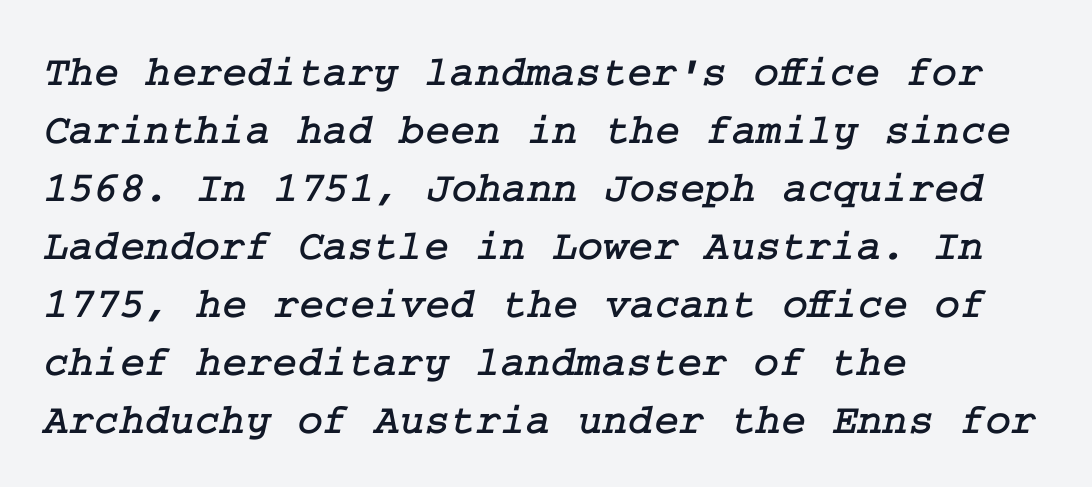
Q: Is the typeface a serif or a sans-serif typeface? A: Serif.
Q: Is the text underlined? A: No.
Q: How is the paragraph aligned? A: Left-aligned.
Q: Is the spacing between letters normal or unusually wide? A: Normal.
Q: Is the spacing between lines tight, normal or loose? A: Normal.
Q: Width (condensed, normal, or wide)? A: Normal.
Q: Stroke contrast? A: Low.
Q: x-height? A: Medium.
